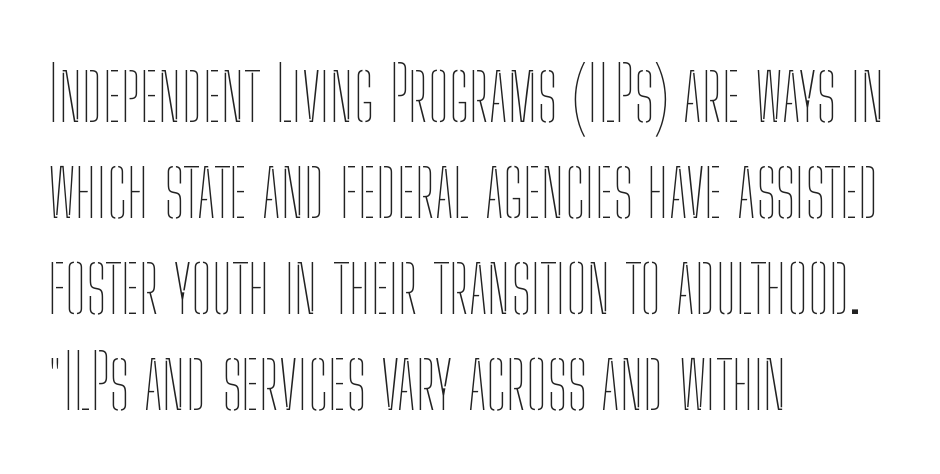
{"italic": "no", "bold": "no", "weight": "thin", "width": "condensed", "stroke_contrast": "low", "x_height": "medium", "monospaced": "no", "underline": "no", "align": "left", "line_spacing": "normal", "line_spacing_ratio": 1.28, "letter_spacing": "normal", "letter_spacing_em": 0.0, "glyph_px": 75}
